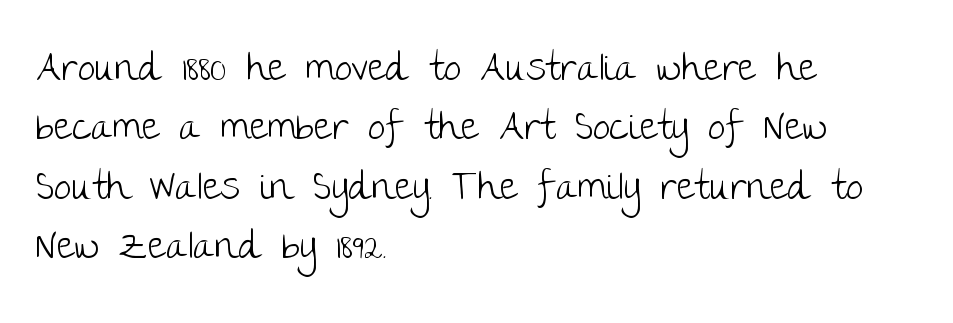
{"serif": "no", "italic": "no", "bold": "no", "weight": "light", "width": "normal", "stroke_contrast": "low", "x_height": "large", "monospaced": "no", "underline": "no", "align": "left", "line_spacing": "normal", "line_spacing_ratio": 1.52, "letter_spacing": "normal", "letter_spacing_em": 0.0, "glyph_px": 39}
